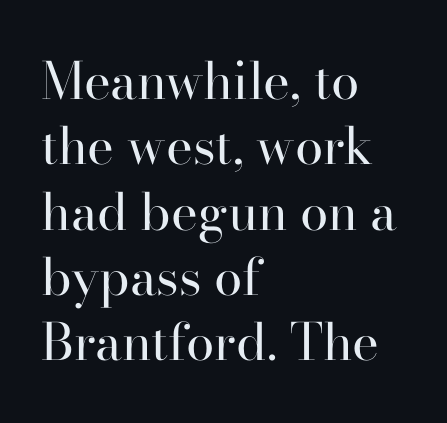
Spacing verdict: proportional, widths tailored to each character. The typeface chosen for these lines features serifs. Any mark beneath the type? The region is blank. The letterforms sit at book weight or below.
